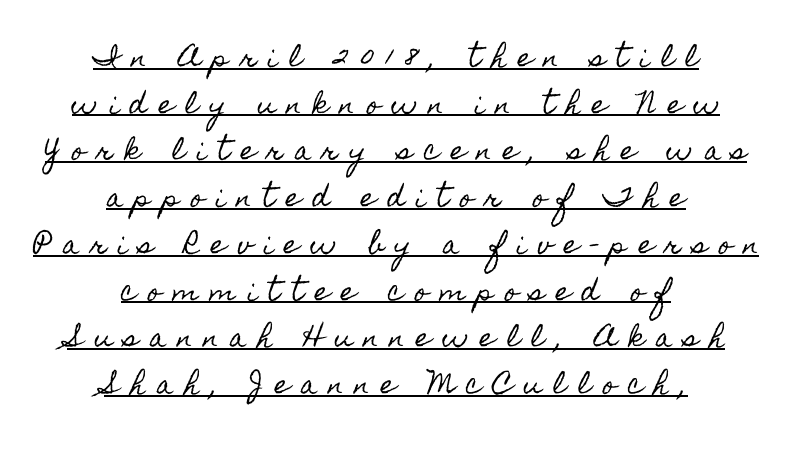
Q: Is the text italic (slanted)? A: Yes.
Q: Is the text underlined? A: Yes.
Q: How is the paragraph aligned? A: Centered.
Q: Is the spacing between letters normal or unusually wide? A: Unusually wide.
